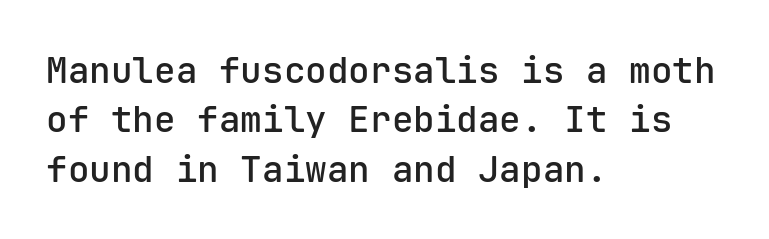
The image shows 36 px semibold sans-serif type, upright, monospaced; set left-aligned, normal line spacing (1.37x), normal letter spacing, not underlined; low stroke contrast and a medium x-height.
